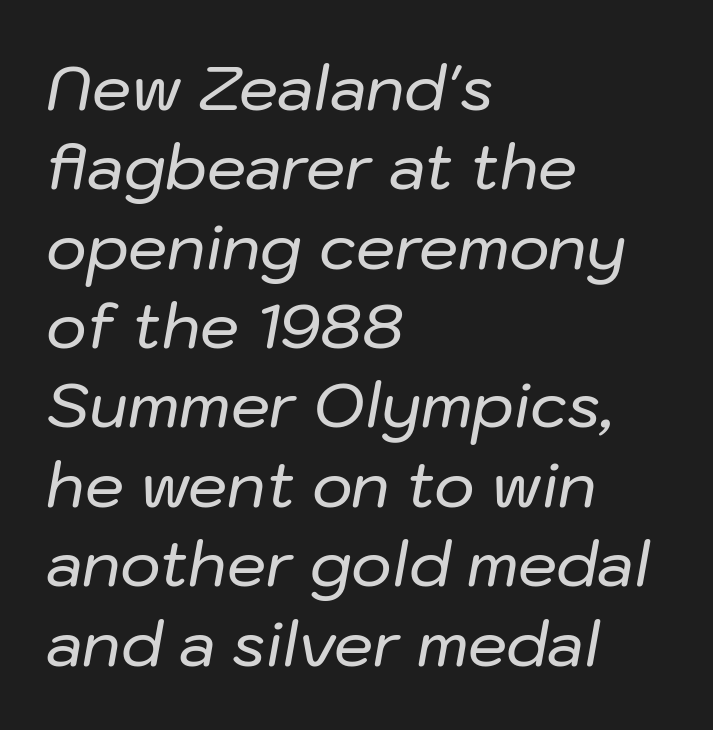
Q: Is the text italic (slanted)? A: Yes, it leans right by about 10 degrees.
Q: Is the text underlined? A: No.
Q: How is the paragraph aligned? A: Left-aligned.
Q: Is the spacing between letters normal or unusually wide? A: Normal.
Q: Is the spacing between lines tight, normal or loose? A: Normal.
Q: Width (condensed, normal, or wide)? A: Normal.
Q: Stroke contrast? A: Low.
Q: x-height? A: Medium.
Q: Monospaced? A: No.
